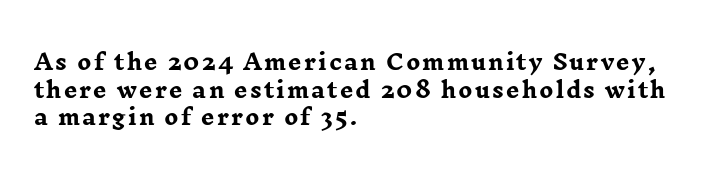
A normal amount of white space separates one row of letters from the next. Students, this is bold: see how much ink each stroke carries. Every character sits straight up, as roman type does. These lines stack with their left ends in a neat column. Nobody drew a line under any word here.
